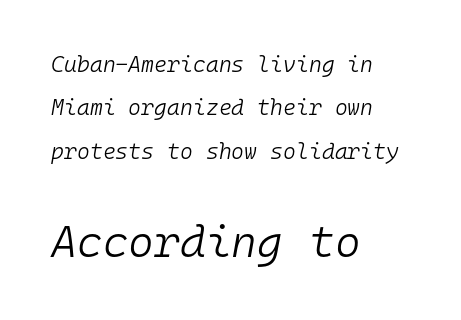
Weight: not bold — regular or lighter. What's the leading like? Stretched, with rows far apart. Clear beneath every line of the passage. Note the uniform advance width — an 'i' takes as much space as an 'm'.
